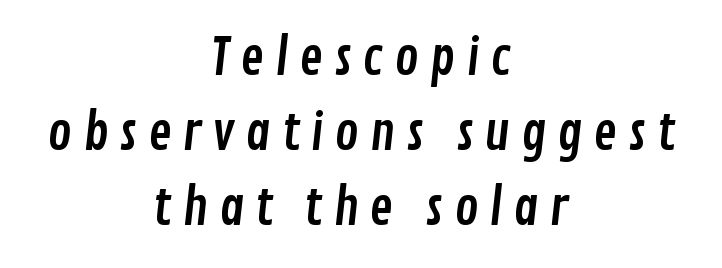
The image shows 50 px condensed sans-serif type; set centered, normal line spacing (1.5x), unusually wide letter spacing (+0.21 em), not underlined; low stroke contrast and a medium x-height.
